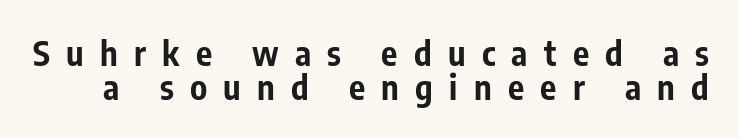
Q: Is the text bold? A: Yes.
Q: Is the text italic (slanted)? A: No, it is upright.
Q: Is the typeface a serif or a sans-serif typeface? A: Sans-serif.
Q: Is the text underlined? A: No.
Q: Is the spacing between letters normal or unusually wide? A: Unusually wide.
Q: Is the spacing between lines tight, normal or loose? A: Tight.
Q: Width (condensed, normal, or wide)? A: Condensed.
Q: Stroke contrast? A: Low.
Q: x-height? A: Medium.
Q: Monospaced? A: No.
